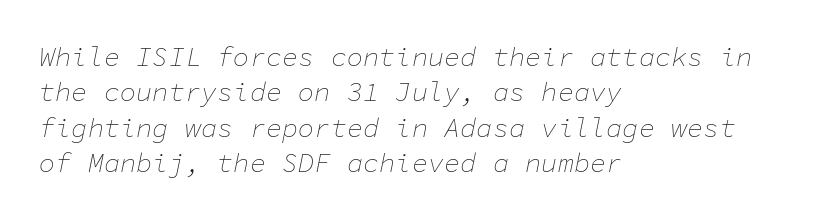
{"italic": "yes", "lean": "right", "slant_degrees": 11, "bold": "no", "underline": "no", "align": "left", "line_spacing": "normal", "line_spacing_ratio": 1.31, "letter_spacing": "normal", "letter_spacing_em": 0.0, "glyph_px": 27}
